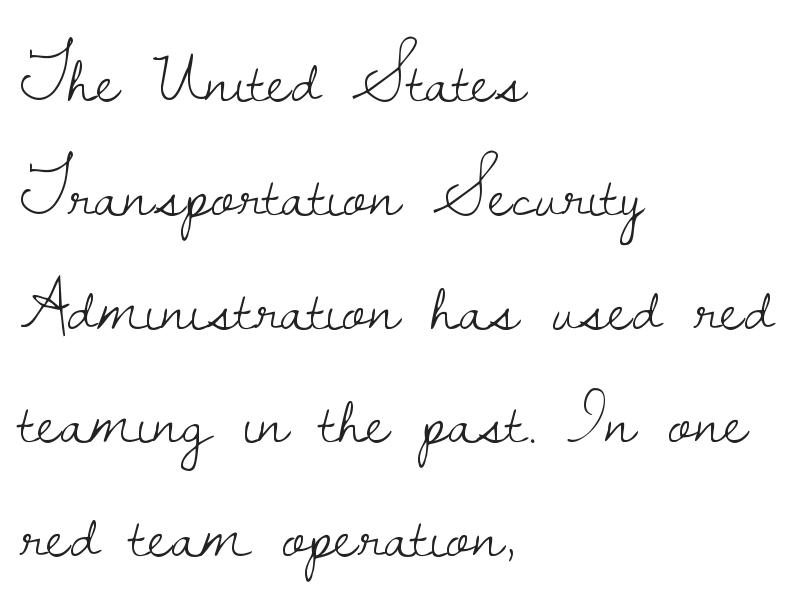
The image shows 72 px light serif type; set left-aligned, normal line spacing (1.58x), normal letter spacing, not underlined; low stroke contrast and a small x-height.
